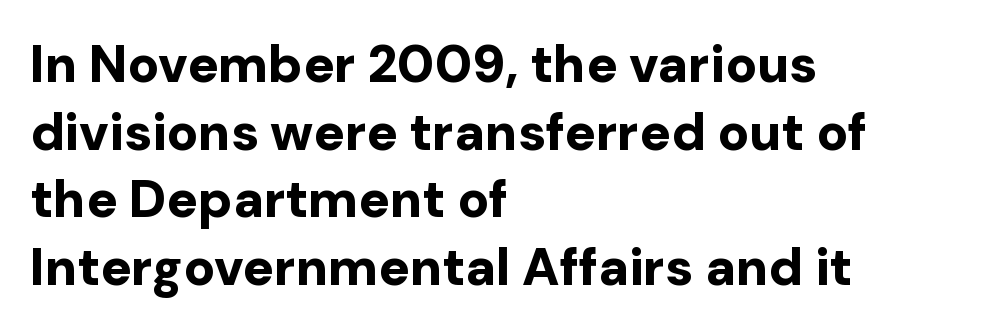
The font's upright variant was chosen for this text. This sample uses plain, unmodified letter spacing. These lines carry a lot of weight — the face is fully bold. A typesetter would label this face a sans.
